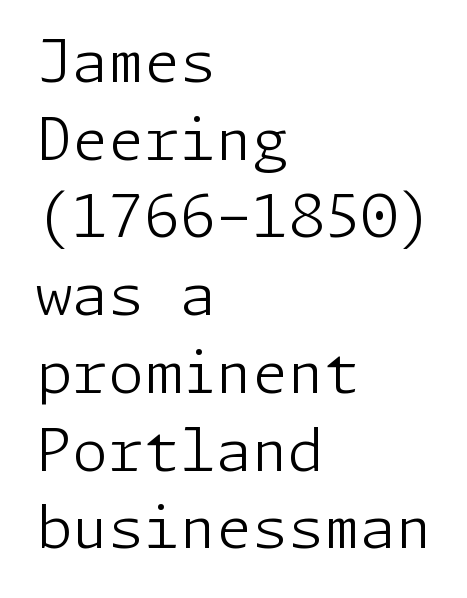
{"serif": "no", "italic": "no", "bold": "no", "weight": "light", "width": "normal", "stroke_contrast": "low", "x_height": "medium", "underline": "no", "align": "left", "line_spacing": "normal", "line_spacing_ratio": 1.34, "letter_spacing": "normal", "letter_spacing_em": 0.0, "glyph_px": 58}
